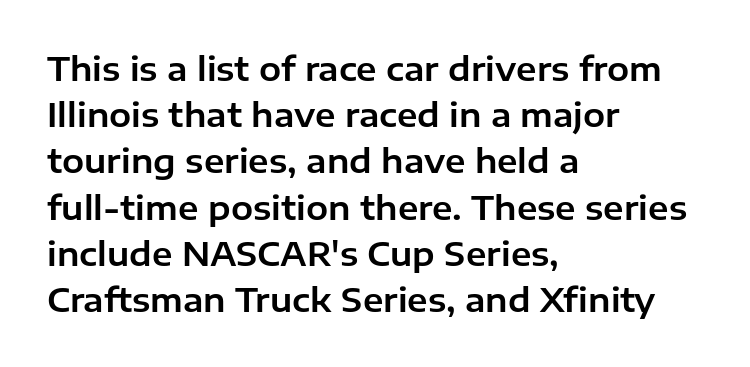
Q: Is the text italic (slanted)? A: No, it is upright.
Q: Is the typeface a serif or a sans-serif typeface? A: Sans-serif.
Q: Is the text underlined? A: No.
Q: How is the paragraph aligned? A: Left-aligned.
Q: Is the spacing between letters normal or unusually wide? A: Normal.
Q: Is the spacing between lines tight, normal or loose? A: Normal.
Q: Width (condensed, normal, or wide)? A: Normal.
Q: Stroke contrast? A: Low.
Q: x-height? A: Medium.
Q: Monospaced? A: No.
